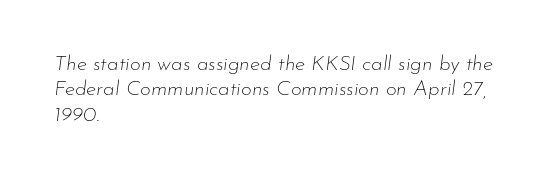
{"italic": "yes", "lean": "right", "slant_degrees": 7, "bold": "no", "underline": "no", "align": "left", "line_spacing_ratio": 1.21, "letter_spacing": "normal", "letter_spacing_em": 0.0, "glyph_px": 21}
